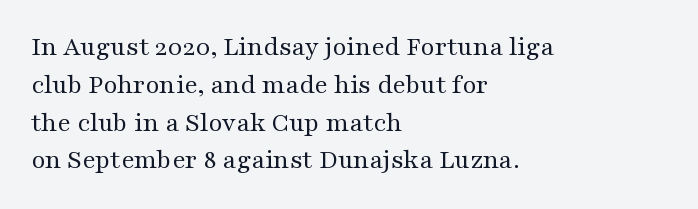
Short note: letters normally spaced. These lines are set flush left with a ragged right edge. The passage shown is not bold in any degree. Rows of type keep a routine distance in the vertical direction. This is the regular roman posture of the typeface.
